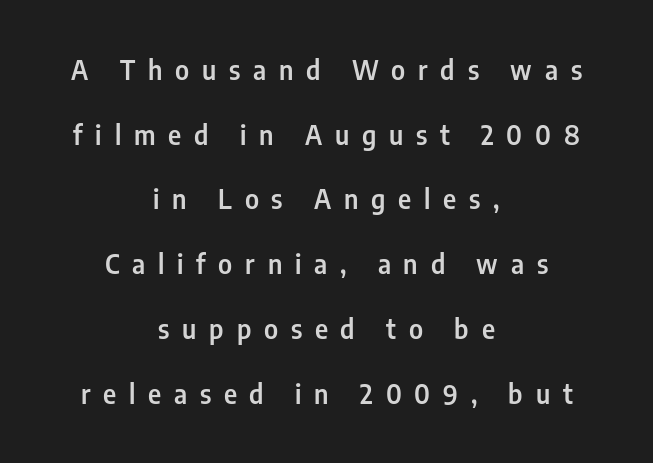
The string is rendered with underlining switched off. Leading is clearly above the norm, producing a sparse column. Reading down the block, each line starts at a different indent, mirrored at its end. A roman cut, with each character standing at attention. The letterforms stand isolated, each surrounded by extra space.
